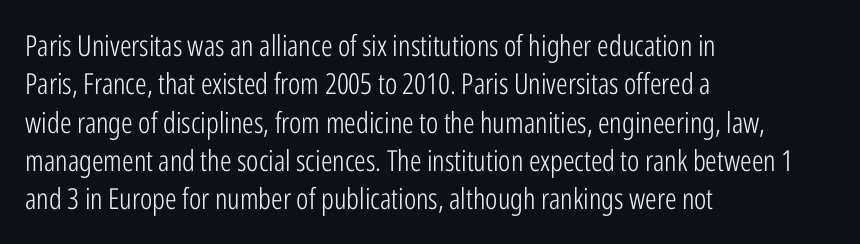
The typesetting does not lean heavy: it is not bold. Words float on clear page, feet unadorned. One-word summary of the alignment: left. Is there any slant? The stems are plumb.
